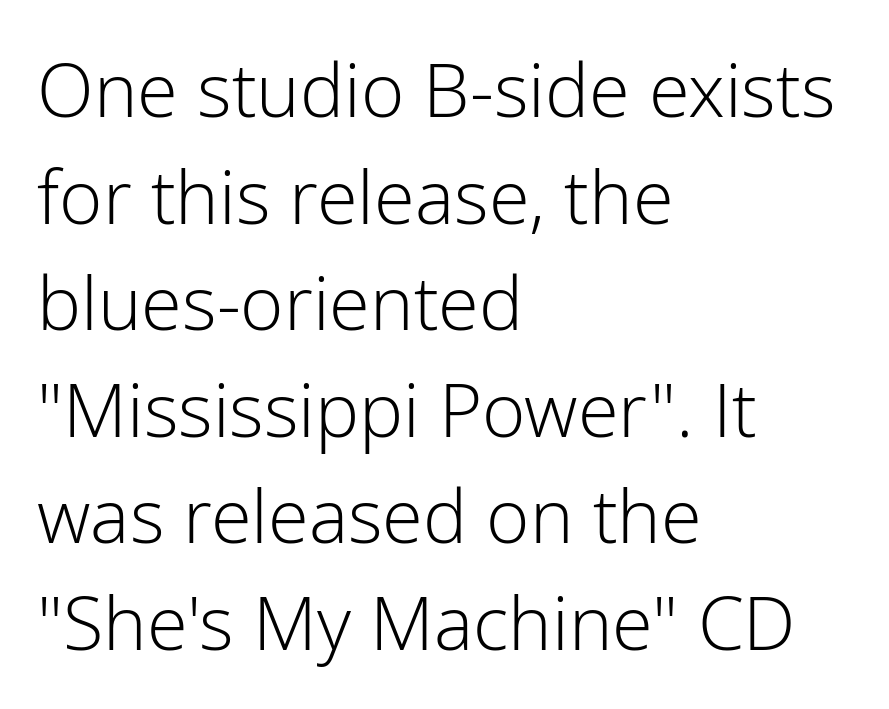
{"serif": "no", "italic": "no", "bold": "no", "weight": "light", "width": "normal", "stroke_contrast": "low", "x_height": "medium", "monospaced": "no", "underline": "no", "align": "left", "line_spacing": "normal", "line_spacing_ratio": 1.44, "letter_spacing": "normal", "letter_spacing_em": 0.0, "glyph_px": 74}
